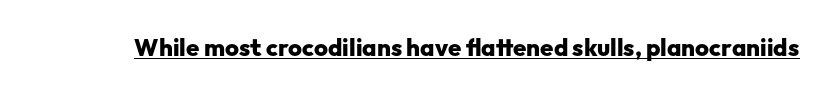
Students, observe the line beneath the letters — that is underlining. Upright lettering throughout. Summary of weight: heavy, a full bold. Here the glyphs are tracked normally, forming tight word shapes.
